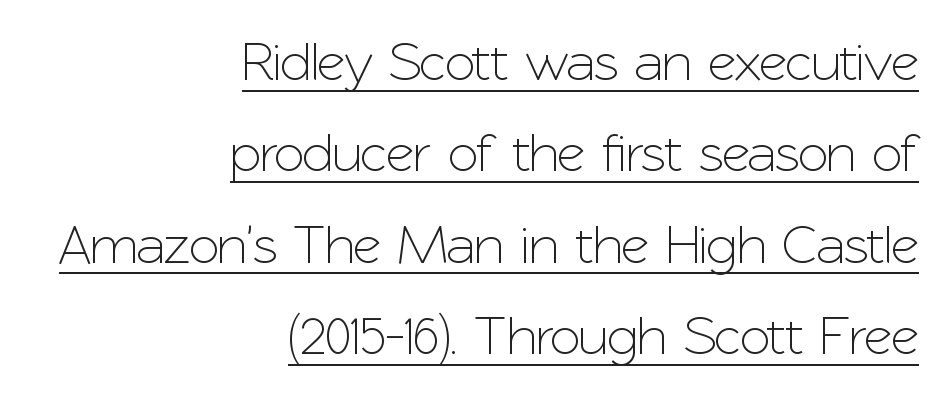
The image shows 55 px sans-serif type, upright; set right-aligned, normal line spacing (1.66x), normal letter spacing, underlined; low stroke contrast and a medium x-height.
